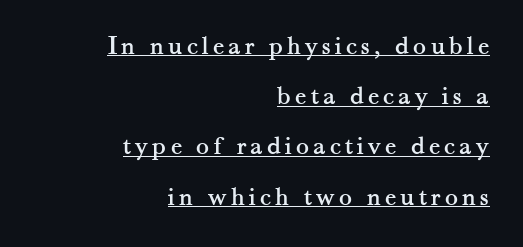
{"italic": "no", "underline": "yes", "align": "right", "line_spacing_ratio": 1.86, "glyph_px": 27}
